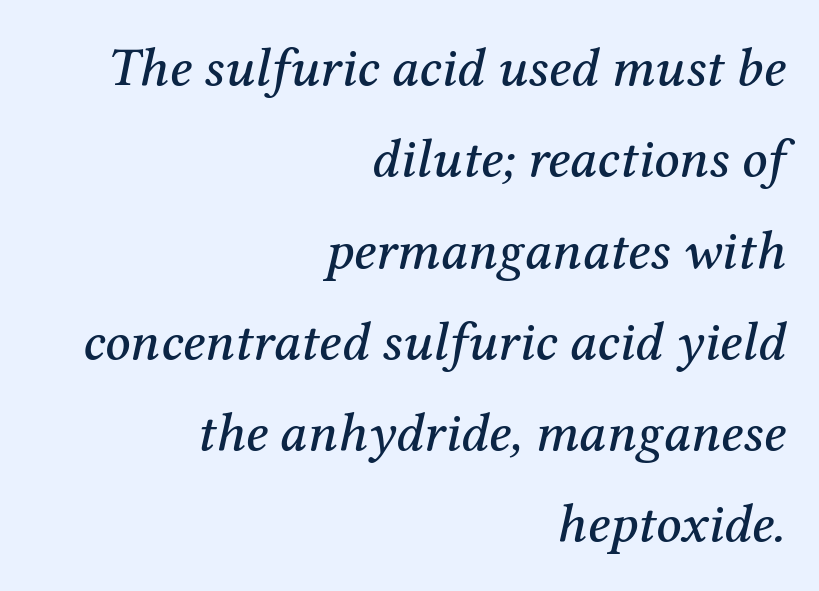
{"serif": "yes", "italic": "yes", "lean": "right", "slant_degrees": 12, "width": "normal", "stroke_contrast": "medium", "x_height": "medium", "monospaced": "no", "underline": "no", "align": "right", "line_spacing": "normal", "line_spacing_ratio": 1.66, "letter_spacing": "normal", "letter_spacing_em": 0.0, "glyph_px": 55}
